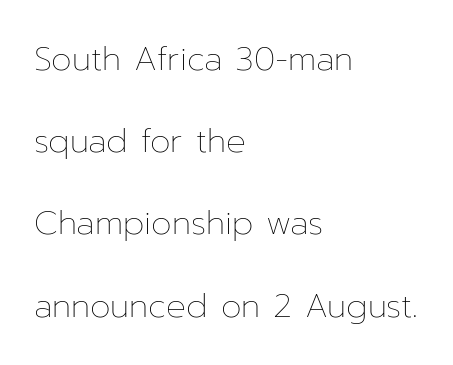
The image shows 33 px thin type, upright; set left-aligned, loose line spacing (2.49x), normal letter spacing, not underlined; low stroke contrast and a medium x-height.
